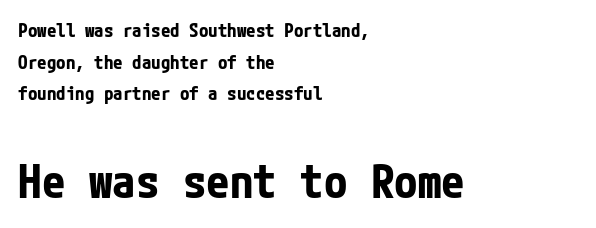
Q: Is the text bold? A: Yes.
Q: Is the text italic (slanted)? A: No, it is upright.
Q: Is the typeface a serif or a sans-serif typeface? A: Sans-serif.
Q: Is the text underlined? A: No.
Q: How is the paragraph aligned? A: Left-aligned.
Q: Is the spacing between letters normal or unusually wide? A: Normal.
Q: Is the spacing between lines tight, normal or loose? A: Normal.
Q: Which block of text is set in a larger size, the first (top) or the second (bottom)? A: The second (bottom) one.
Q: Width (condensed, normal, or wide)? A: Condensed.
Q: Stroke contrast? A: Low.
Q: x-height? A: Medium.
